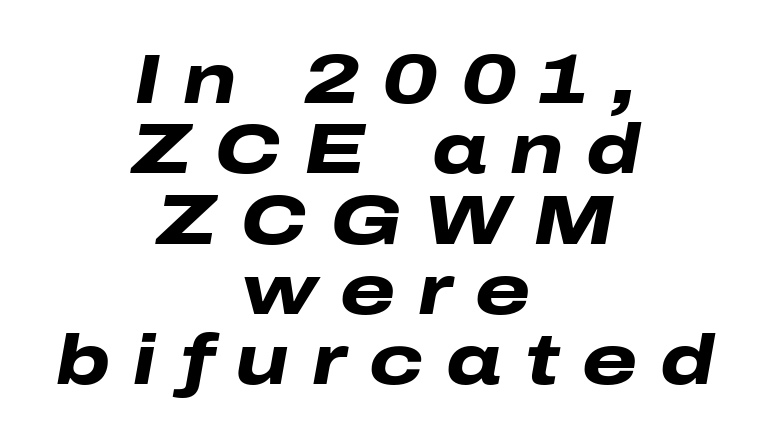
The passage is arranged like a title page — every line centered. The tracking reads as deliberately expanded to a designer's eye. Successive baselines arrive quickly, one right under another. Thick stems and heavy bowls — unmistakably bold. The axis of the letterforms is tilted away from vertical. A bare baseline throughout the passage.
